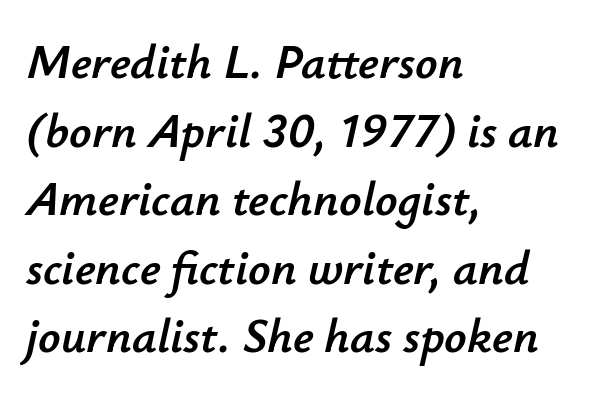
Q: Is the text italic (slanted)? A: Yes, it leans right by about 12 degrees.
Q: Is the text underlined? A: No.
Q: How is the paragraph aligned? A: Left-aligned.
Q: Is the spacing between letters normal or unusually wide? A: Normal.
Q: Is the spacing between lines tight, normal or loose? A: Normal.
Q: Width (condensed, normal, or wide)? A: Normal.
Q: Stroke contrast? A: Low.
Q: x-height? A: Small.
Q: Monospaced? A: No.
